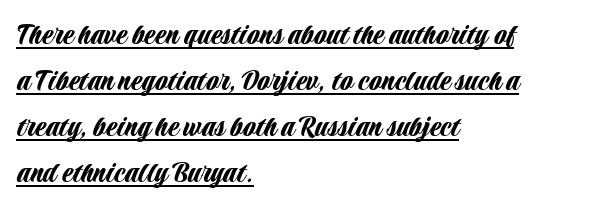
Q: Is the text italic (slanted)? A: Yes.
Q: Is the typeface a serif or a sans-serif typeface? A: Sans-serif.
Q: Is the text underlined? A: Yes.
Q: How is the paragraph aligned? A: Left-aligned.
Q: Is the spacing between letters normal or unusually wide? A: Normal.
Q: Is the spacing between lines tight, normal or loose? A: Normal.
Q: Width (condensed, normal, or wide)? A: Condensed.
Q: Stroke contrast? A: Low.
Q: x-height? A: Large.
Q: Monospaced? A: No.
